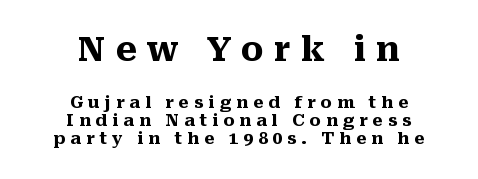
{"serif": "yes", "italic": "no", "bold": "yes", "weight": "heavy", "width": "normal", "stroke_contrast": "medium", "x_height": "medium", "monospaced": "no", "underline": "no", "align": "center", "line_spacing": "tight", "line_spacing_ratio": 1.06, "letter_spacing": "wide", "letter_spacing_em": 0.29, "larger_block": "first", "size_ratio": 2.0, "glyph_px": 34}
